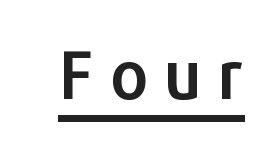
Q: Is the text italic (slanted)? A: No, it is upright.
Q: Is the typeface a serif or a sans-serif typeface? A: Sans-serif.
Q: Is the text underlined? A: Yes.
Q: Is the spacing between letters normal or unusually wide? A: Unusually wide.
Q: Width (condensed, normal, or wide)? A: Normal.
Q: Stroke contrast? A: Low.
Q: x-height? A: Medium.
Q: Monospaced? A: No.
